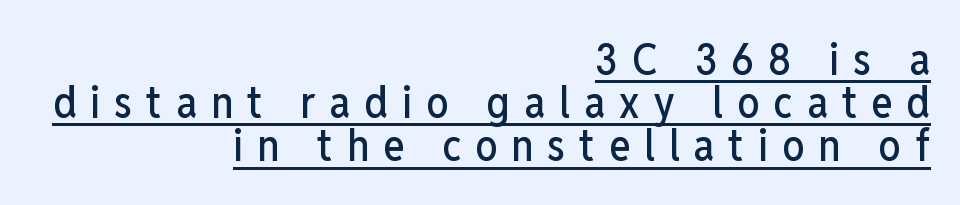
{"serif": "no", "italic": "no", "width": "condensed", "stroke_contrast": "low", "x_height": "medium", "monospaced": "no", "underline": "yes", "align": "right", "line_spacing": "tight", "line_spacing_ratio": 0.98, "letter_spacing": "wide", "letter_spacing_em": 0.32, "glyph_px": 44}
